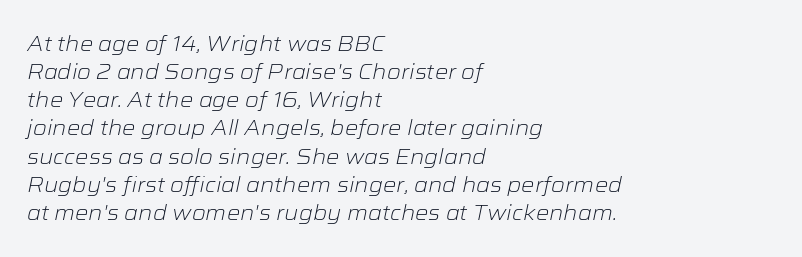
The image shows 21 px text type, italic (leaning right); set left-aligned, normal line spacing (1.34x), normal letter spacing, not underlined.
